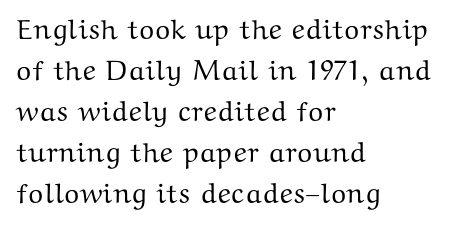
Typeset ragged right — the left edge is the straight one. This sample uses an upright cut, with every glyph sitting square on the baseline. The letters advance in unequal steps, a hallmark of proportional type. The area under the type is left untouched. The passage shown is typeset with a serif family. The gaps between neighbouring characters are ordinary and unremarkable.
